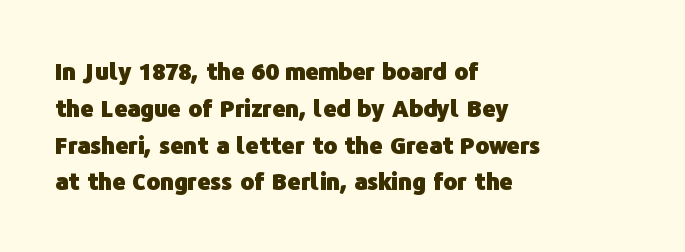
The image shows 23 px bold type, upright; set left-aligned, normal line spacing (1.6x), normal letter spacing, not underlined.
